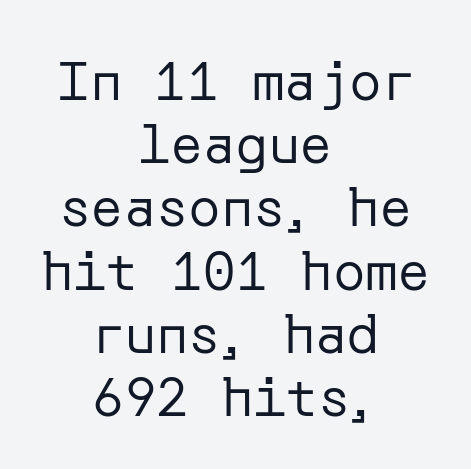
{"serif": "no", "italic": "no", "bold": "no", "weight": "regular", "width": "normal", "stroke_contrast": "low", "x_height": "medium", "underline": "no", "align": "center", "line_spacing_ratio": 1.17, "letter_spacing": "normal", "letter_spacing_em": 0.0, "glyph_px": 54}
